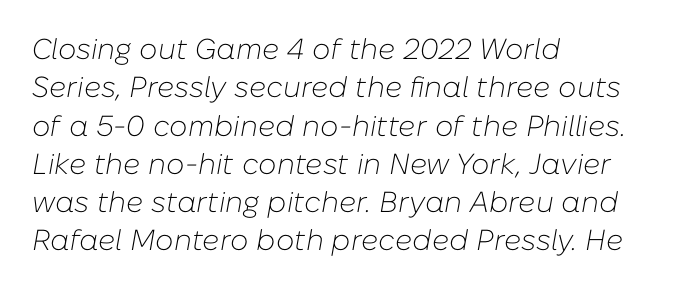
{"italic": "yes", "lean": "right", "slant_degrees": 10, "bold": "no", "weight": "light", "width": "normal", "stroke_contrast": "low", "x_height": "medium", "monospaced": "no", "underline": "no", "align": "left", "line_spacing": "normal", "line_spacing_ratio": 1.32, "letter_spacing": "normal", "letter_spacing_em": 0.0, "glyph_px": 29}
